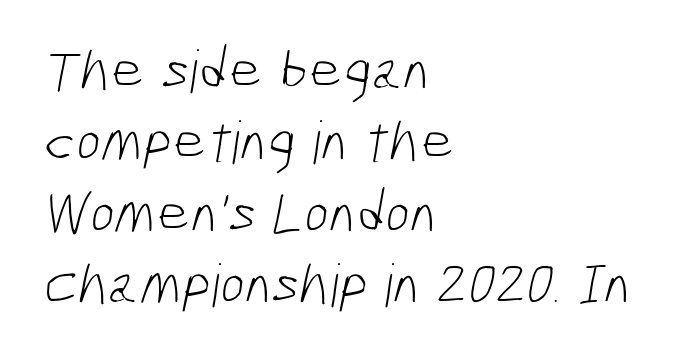
The image shows 59 px light, condensed sans-serif type; set left-aligned, line spacing 1.21x, normal letter spacing, not underlined; low stroke contrast and a medium x-height.
